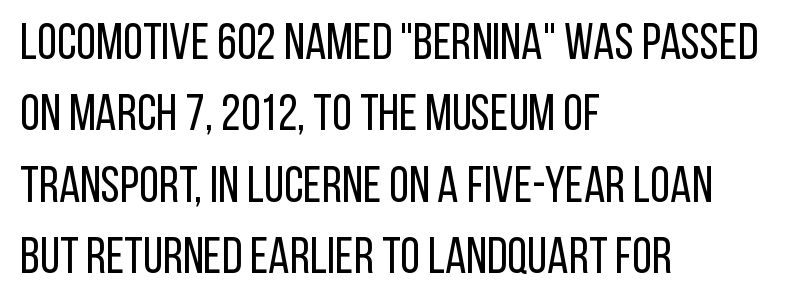
Posture: vertical. Vertically, the passage feels balanced, rows spaced as you'd expect. Layout note: lines flush left. Typographically, this falls in the sans-serif category.
